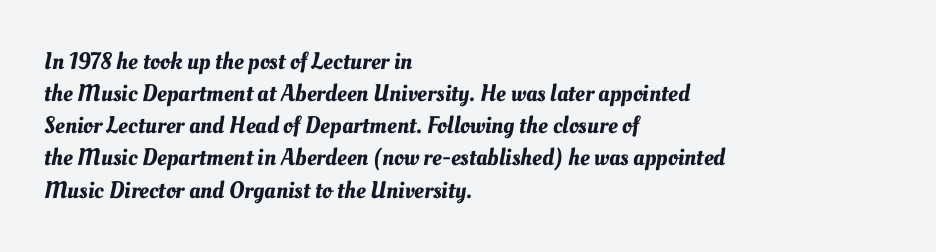
The image shows 24 px text type; set left-aligned, normal line spacing (1.34x), normal letter spacing, not underlined.
